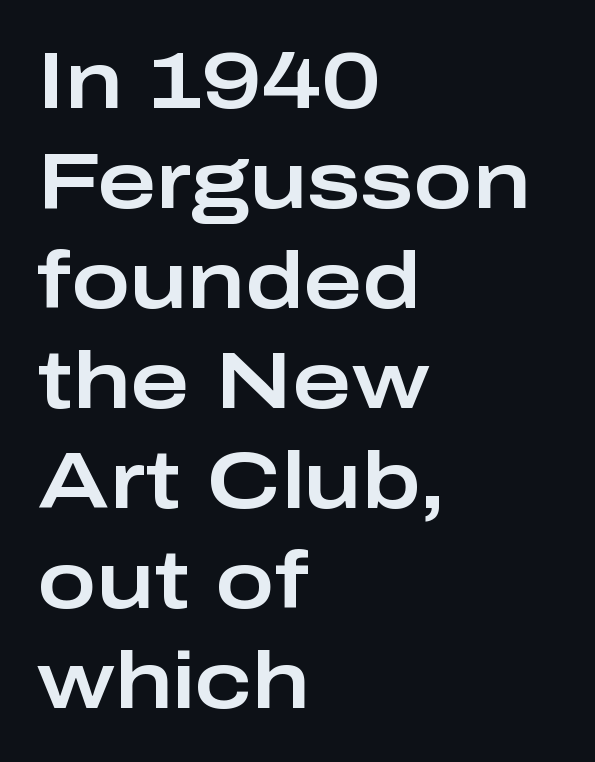
Q: Is the text italic (slanted)? A: No, it is upright.
Q: Is the typeface a serif or a sans-serif typeface? A: Sans-serif.
Q: Is the text underlined? A: No.
Q: How is the paragraph aligned? A: Left-aligned.
Q: Is the spacing between letters normal or unusually wide? A: Normal.
Q: Is the spacing between lines tight, normal or loose? A: Normal.
Q: Width (condensed, normal, or wide)? A: Wide.
Q: Stroke contrast? A: Low.
Q: x-height? A: Medium.
Q: Monospaced? A: No.
